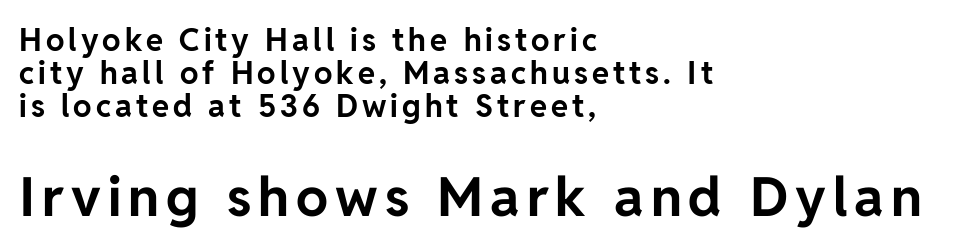
The image shows 54 px bold sans-serif type, upright; set left-aligned, tight line spacing (1.06x), not underlined; the second (bottom) block is 1.74x larger; low stroke contrast and a medium x-height.
